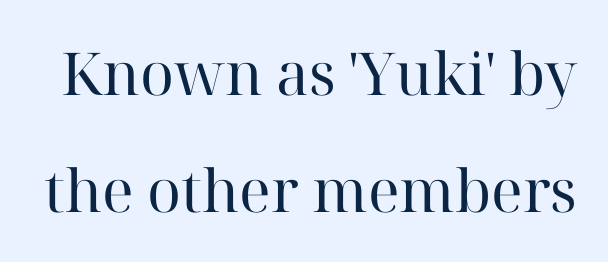
These lines stand farther apart than default settings would place them. Glance below the letters and you will spot only blank space. Counters stay open thanks to moderate or lighter strokes. The type sits square on the baseline with zero lean. This sample has the flowing, uneven cadence of proportional lettering.
